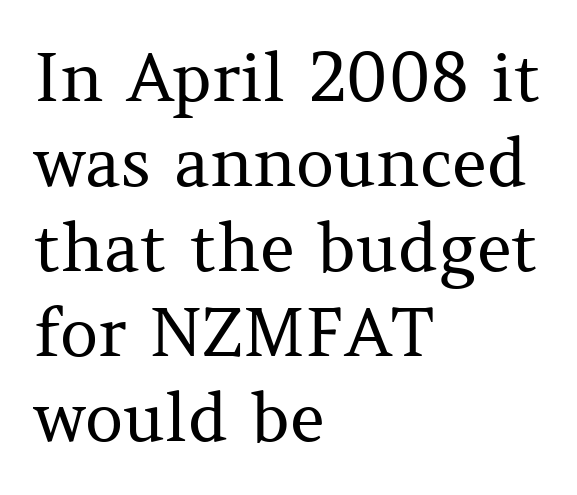
{"serif": "yes", "italic": "no", "bold": "no", "weight": "regular", "width": "normal", "stroke_contrast": "medium", "x_height": "medium", "monospaced": "no", "underline": "no", "align": "left", "line_spacing": "normal", "line_spacing_ratio": 1.27, "letter_spacing": "normal", "letter_spacing_em": 0.0, "glyph_px": 67}
